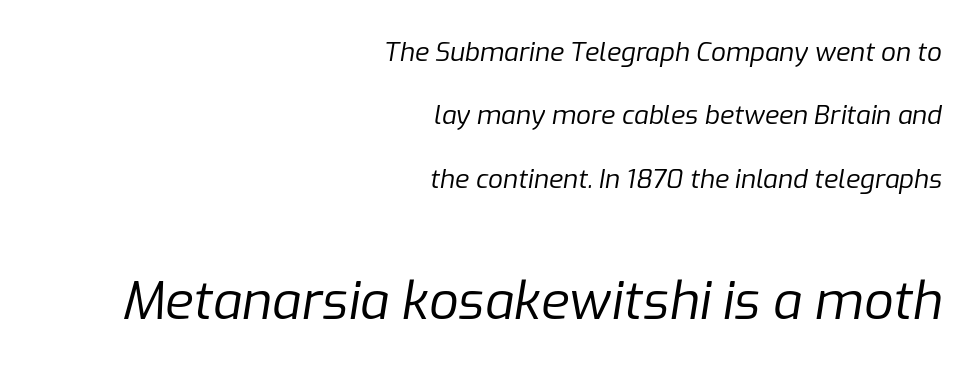
The image shows 52 px regular-weight type, italic (leaning right); set right-aligned, loose line spacing (2.44x), normal letter spacing, not underlined; the second (bottom) block is 2.0x larger; low stroke contrast and a medium x-height.
